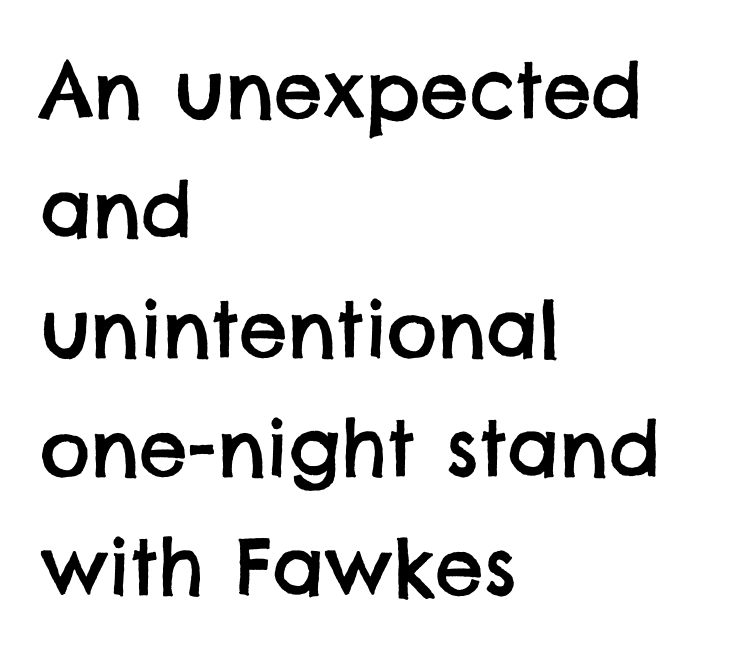
The image shows 77 px sans-serif type; set left-aligned, normal line spacing (1.55x), normal letter spacing, not underlined; low stroke contrast and a large x-height.
